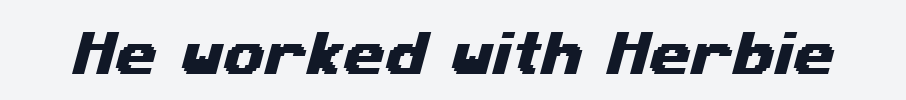
Q: Is the typeface a serif or a sans-serif typeface? A: Sans-serif.
Q: Is the text underlined? A: No.
Q: Is the spacing between letters normal or unusually wide? A: Normal.
Q: Width (condensed, normal, or wide)? A: Wide.
Q: Stroke contrast? A: Medium.
Q: x-height? A: Medium.
Q: Monospaced? A: No.
